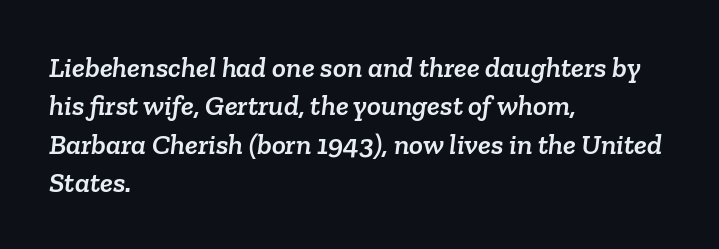
The image shows 29 px serif type; set left-aligned, normal line spacing (1.32x), normal letter spacing, not underlined; low stroke contrast and a medium x-height.
